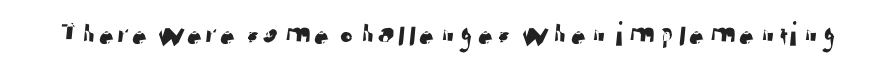
The letters advance in unequal steps, a hallmark of proportional type. Nobody drew a line under any word here. Glyph-to-glyph distance matches everyday printed text. The font family rendered here belongs to the sans-serif group.
